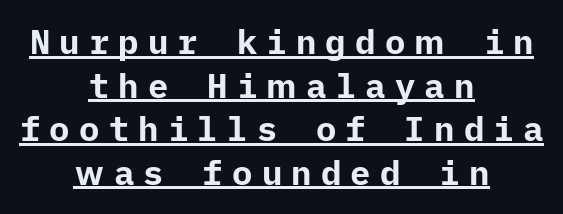
Q: Is the text bold? A: Yes.
Q: Is the text italic (slanted)? A: No, it is upright.
Q: Is the typeface a serif or a sans-serif typeface? A: Sans-serif.
Q: Is the text underlined? A: Yes.
Q: How is the paragraph aligned? A: Centered.
Q: Is the spacing between letters normal or unusually wide? A: Unusually wide.
Q: Is the spacing between lines tight, normal or loose? A: Normal.
Q: Width (condensed, normal, or wide)? A: Normal.
Q: Stroke contrast? A: Low.
Q: x-height? A: Medium.
